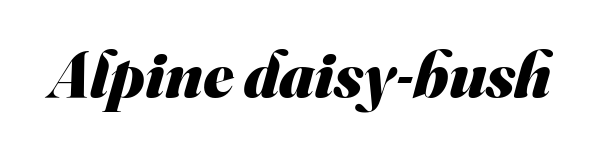
Q: Is the text bold? A: Yes.
Q: Is the typeface a serif or a sans-serif typeface? A: Sans-serif.
Q: Is the text underlined? A: No.
Q: Is the spacing between letters normal or unusually wide? A: Normal.
Q: Width (condensed, normal, or wide)? A: Normal.
Q: Stroke contrast? A: Medium.
Q: x-height? A: Small.
Q: Monospaced? A: No.
